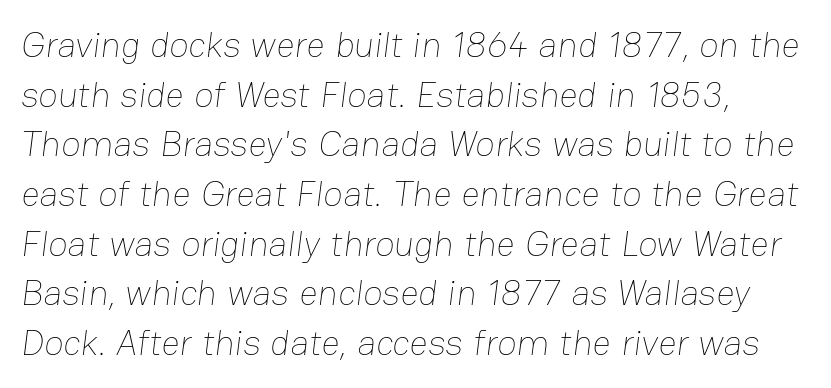
The image shows 36 px thin type; set left-aligned, normal line spacing (1.38x), normal letter spacing, not underlined; low stroke contrast and a medium x-height.
